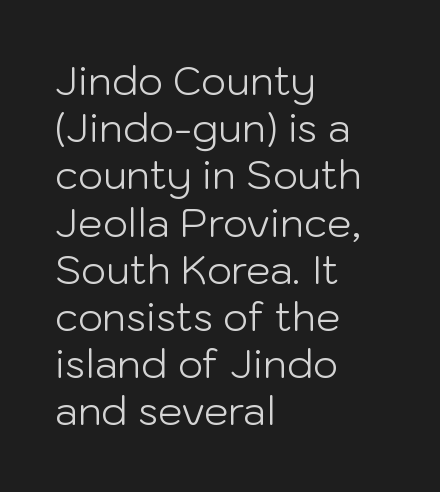
The image shows 39 px light sans-serif type, upright; set left-aligned, line spacing 1.21x, normal letter spacing, not underlined; low stroke contrast and a medium x-height.
